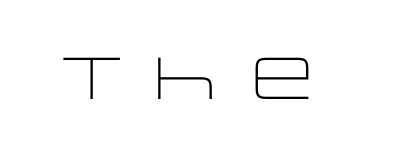
Q: Is the text bold? A: No.
Q: Is the text italic (slanted)? A: No, it is upright.
Q: Is the typeface a serif or a sans-serif typeface? A: Sans-serif.
Q: Is the text underlined? A: No.
Q: Width (condensed, normal, or wide)? A: Wide.
Q: Stroke contrast? A: Low.
Q: x-height? A: Large.
Q: Monospaced? A: No.
